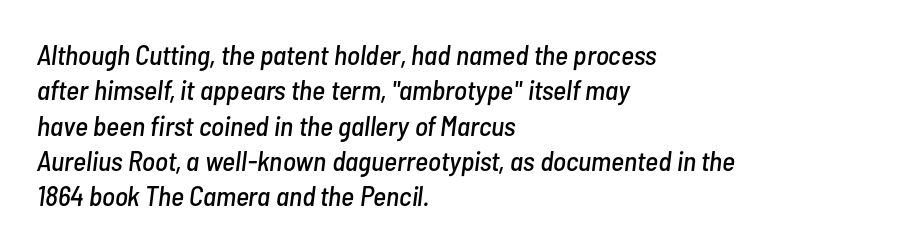
Q: Is the text italic (slanted)? A: Yes, it leans right by about 7 degrees.
Q: Is the text underlined? A: No.
Q: How is the paragraph aligned? A: Left-aligned.
Q: Is the spacing between letters normal or unusually wide? A: Normal.
Q: Is the spacing between lines tight, normal or loose? A: Normal.
Q: Width (condensed, normal, or wide)? A: Condensed.
Q: Stroke contrast? A: Low.
Q: x-height? A: Medium.
Q: Monospaced? A: No.
